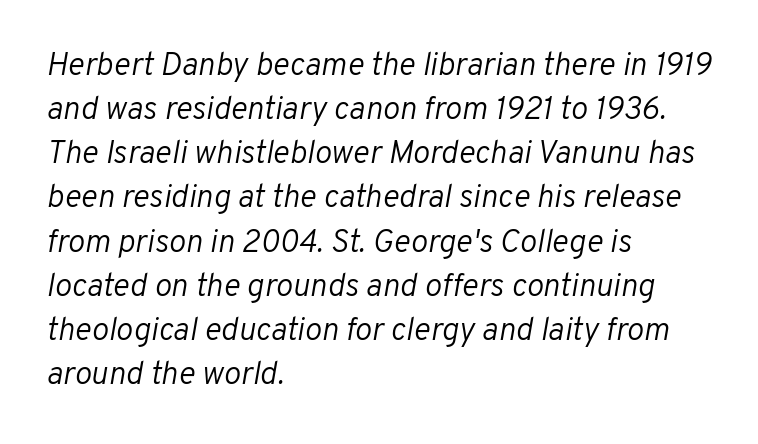
{"italic": "yes", "lean": "right", "slant_degrees": 10, "bold": "no", "weight": "light", "width": "normal", "stroke_contrast": "low", "x_height": "medium", "monospaced": "no", "underline": "no", "align": "left", "line_spacing": "normal", "line_spacing_ratio": 1.38, "letter_spacing": "normal", "letter_spacing_em": 0.0, "glyph_px": 32}
